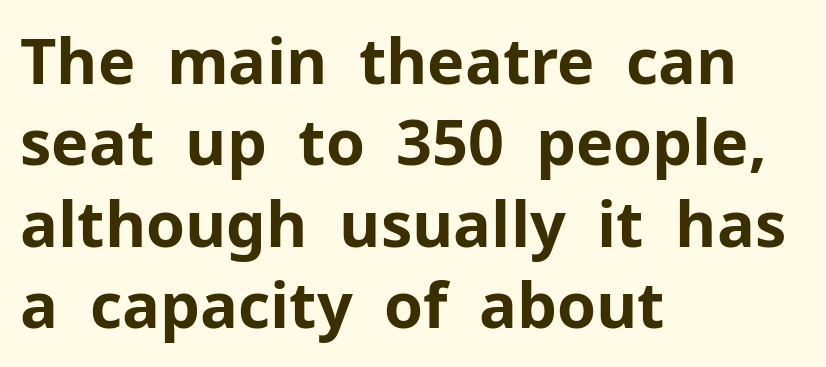
{"serif": "no", "italic": "no", "bold": "yes", "weight": "bold", "width": "normal", "stroke_contrast": "low", "x_height": "medium", "monospaced": "no", "underline": "no", "align": "left", "line_spacing": "normal", "line_spacing_ratio": 1.29, "letter_spacing": "normal", "letter_spacing_em": 0.0, "glyph_px": 63}
